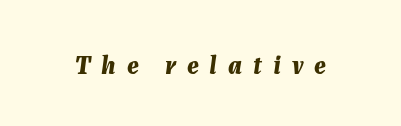
The image shows 26 px bold type, italic (leaning right); set unusually wide letter spacing (+0.42 em), not underlined.
